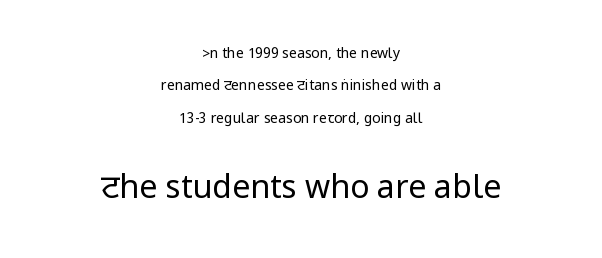
Q: Is the text bold? A: No.
Q: Is the text italic (slanted)? A: No, it is upright.
Q: Is the typeface a serif or a sans-serif typeface? A: Sans-serif.
Q: Is the text underlined? A: No.
Q: How is the paragraph aligned? A: Centered.
Q: Is the spacing between letters normal or unusually wide? A: Normal.
Q: Is the spacing between lines tight, normal or loose? A: Loose.
Q: Which block of text is set in a larger size, the first (top) or the second (bottom)? A: The second (bottom) one.
Q: Width (condensed, normal, or wide)? A: Condensed.
Q: Stroke contrast? A: Low.
